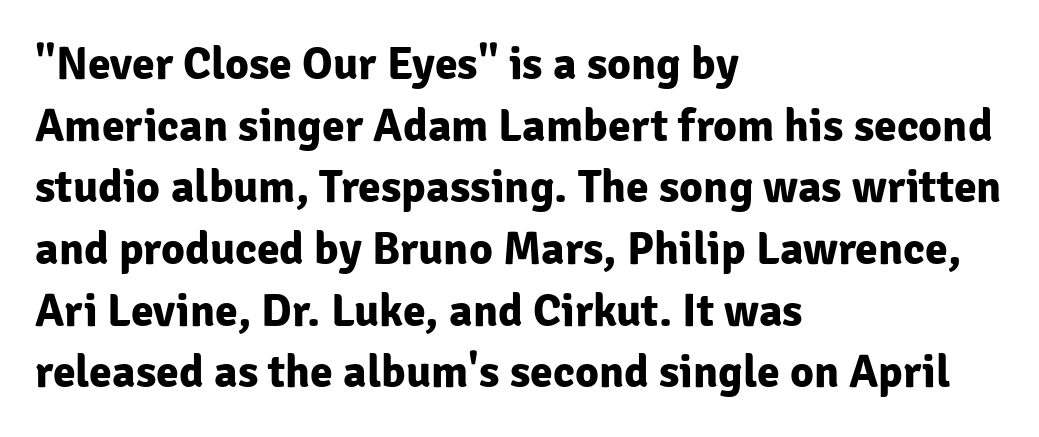
The image shows 46 px bold sans-serif type, upright; set left-aligned, normal line spacing (1.34x), normal letter spacing, not underlined; low stroke contrast and a medium x-height.
